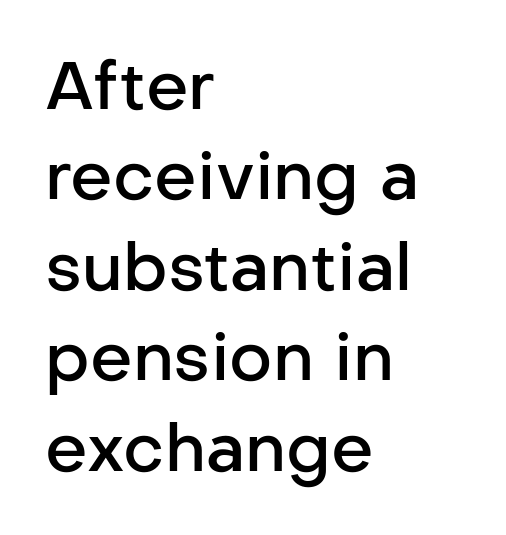
Q: Is the text bold? A: Semi-bold.
Q: Is the text italic (slanted)? A: No, it is upright.
Q: Is the typeface a serif or a sans-serif typeface? A: Sans-serif.
Q: Is the text underlined? A: No.
Q: How is the paragraph aligned? A: Left-aligned.
Q: Is the spacing between letters normal or unusually wide? A: Normal.
Q: Is the spacing between lines tight, normal or loose? A: Normal.
Q: Width (condensed, normal, or wide)? A: Normal.
Q: Stroke contrast? A: Low.
Q: x-height? A: Medium.
Q: Monospaced? A: No.
